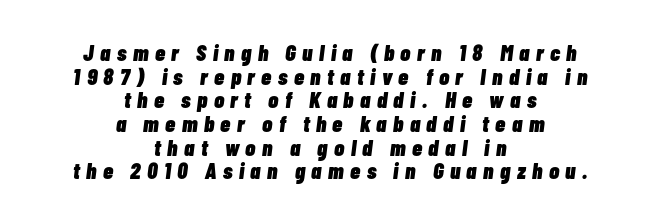
How heavy is the stroke? Heavy — this is a bold. The gaps between neighbouring characters are conspicuously large. The passage is arranged like a title page — every line centered. Notice how the stems are inclined rather than vertical — that's the hallmark of italics.
